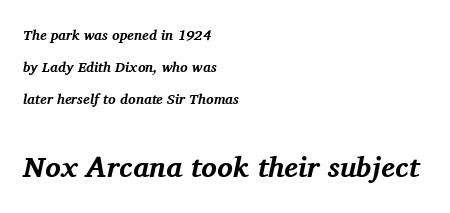
Of the two passages, the one underneath uses the larger point size. The space directly below the letters is spotless. Strong, thick strokes mark this as bold type. Spacing verdict: proportional, widths tailored to each character. Words appear dense and cohesive because spacing is normal. Observe the lean: these are italic letterforms.
